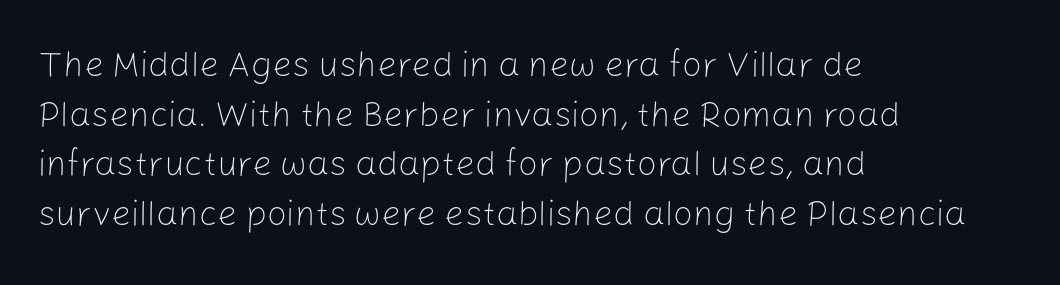
{"serif": "no", "italic": "no", "bold": "no", "weight": "light", "width": "normal", "stroke_contrast": "low", "x_height": "medium", "monospaced": "no", "underline": "no", "align": "left", "line_spacing": "normal", "line_spacing_ratio": 1.42, "letter_spacing": "normal", "letter_spacing_em": 0.0, "glyph_px": 35}
